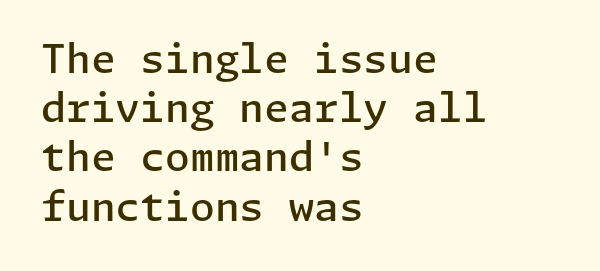
Q: Is the text bold? A: Semi-bold.
Q: Is the text italic (slanted)? A: No, it is upright.
Q: Is the typeface a serif or a sans-serif typeface? A: Sans-serif.
Q: Is the text underlined? A: No.
Q: How is the paragraph aligned? A: Left-aligned.
Q: Is the spacing between letters normal or unusually wide? A: Normal.
Q: Width (condensed, normal, or wide)? A: Normal.
Q: Stroke contrast? A: Low.
Q: x-height? A: Medium.
